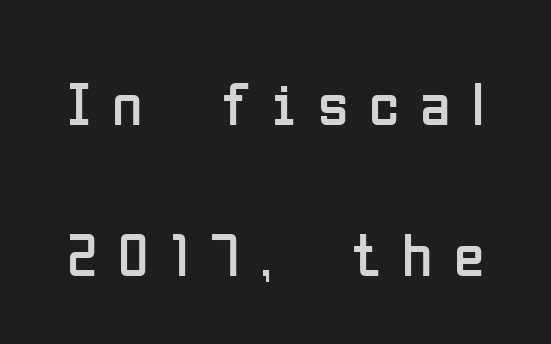
Underline: absent. Designer's note — italics off, roman on. A typesetter would call this heavily tracked-out type. The rendering uses natural spacing where letterforms have individual widths.
